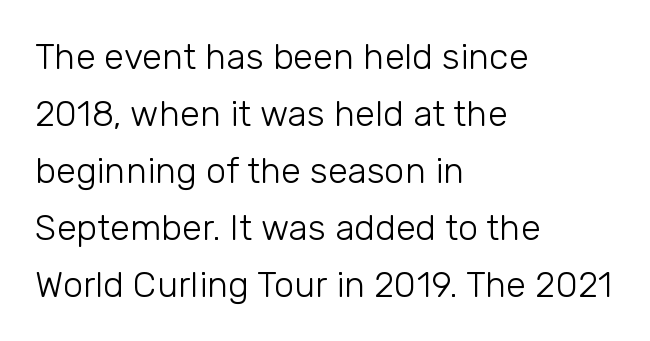
Summary of vertical rhythm: regular, with standard interline spacing. Line starts are locked; line ends wander. Style check: upright. Descender tails drop into unmarked territory. The face looks like a standard text weight, possibly lighter. The characters display no serif detailing; their extremities are plain.
